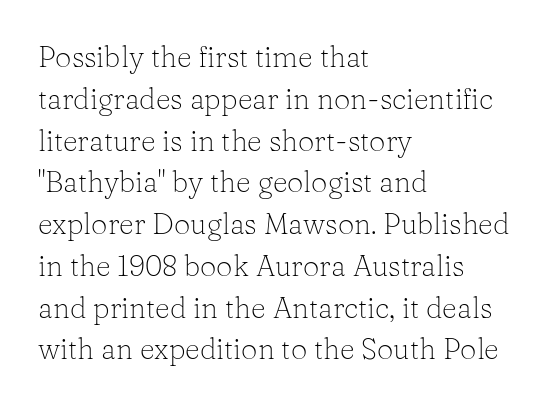
The image shows 29 px light serif type, upright; set left-aligned, normal line spacing (1.44x), normal letter spacing, not underlined; low stroke contrast and a medium x-height.
